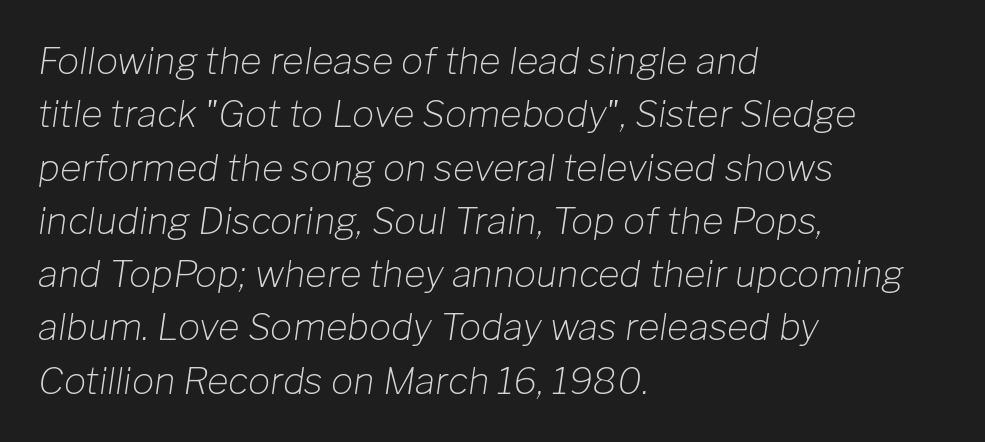
The image shows 37 px light type, italic (leaning right); set left-aligned, normal line spacing (1.44x), normal letter spacing, not underlined; low stroke contrast and a medium x-height.
